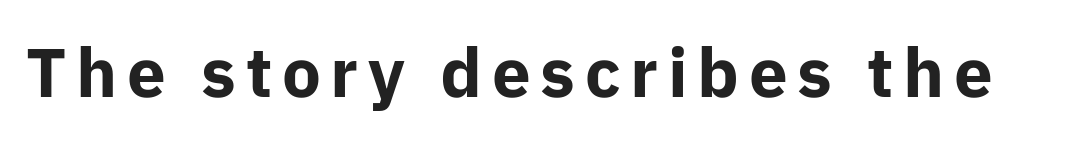
{"serif": "no", "italic": "no", "bold": "yes", "weight": "bold", "width": "normal", "stroke_contrast": "low", "x_height": "medium", "monospaced": "no", "underline": "no", "glyph_px": 69}
